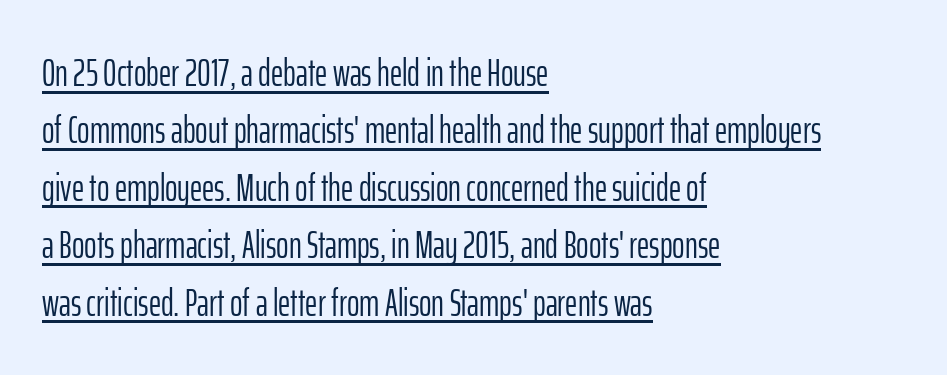
The type family on display is of the sans-serif kind. Unbolded letterforms with no extra heft. A continuous stroke trails under the words, as in a hyperlink. The lettering holds an erect, upright posture throughout. All the whitespace from short lines collects on the right.
